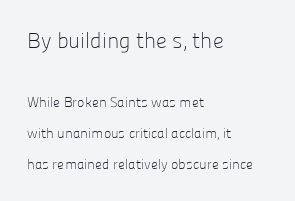
{"italic": "no", "bold": "no", "underline": "no", "align": "left", "line_spacing": "loose", "line_spacing_ratio": 2.21, "letter_spacing": "normal", "letter_spacing_em": 0.0, "larger_block": "first", "size_ratio": 1.57, "glyph_px": 22}
